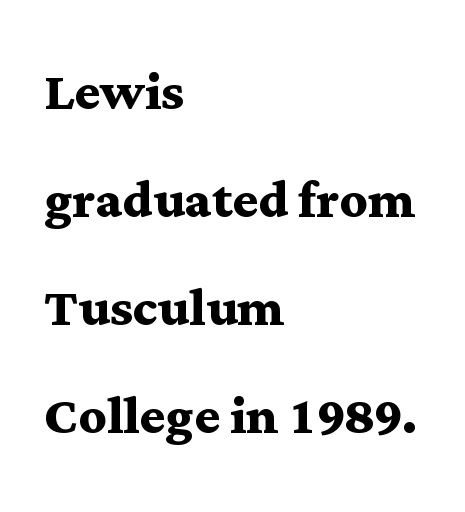
Q: Is the text bold? A: Yes.
Q: Is the text italic (slanted)? A: No, it is upright.
Q: Is the typeface a serif or a sans-serif typeface? A: Serif.
Q: Is the text underlined? A: No.
Q: How is the paragraph aligned? A: Left-aligned.
Q: Is the spacing between letters normal or unusually wide? A: Normal.
Q: Is the spacing between lines tight, normal or loose? A: Normal.
Q: Width (condensed, normal, or wide)? A: Wide.
Q: Stroke contrast? A: Medium.
Q: x-height? A: Medium.
Q: Monospaced? A: No.
